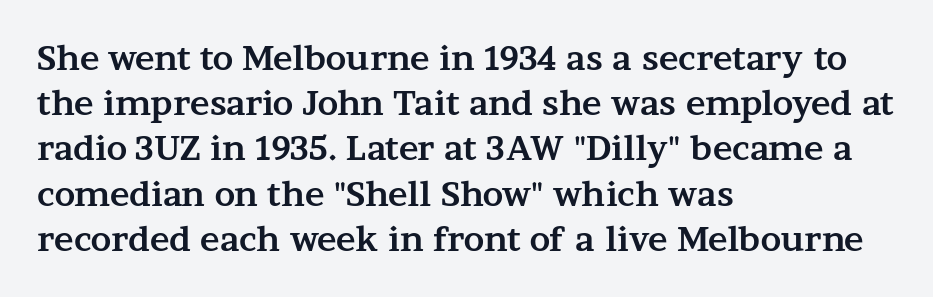
Q: Is the text bold? A: Yes.
Q: Is the text italic (slanted)? A: No, it is upright.
Q: Is the typeface a serif or a sans-serif typeface? A: Serif.
Q: Is the text underlined? A: No.
Q: How is the paragraph aligned? A: Left-aligned.
Q: Is the spacing between letters normal or unusually wide? A: Normal.
Q: Is the spacing between lines tight, normal or loose? A: Normal.
Q: Width (condensed, normal, or wide)? A: Wide.
Q: Stroke contrast? A: Medium.
Q: x-height? A: Medium.
Q: Monospaced? A: No.
